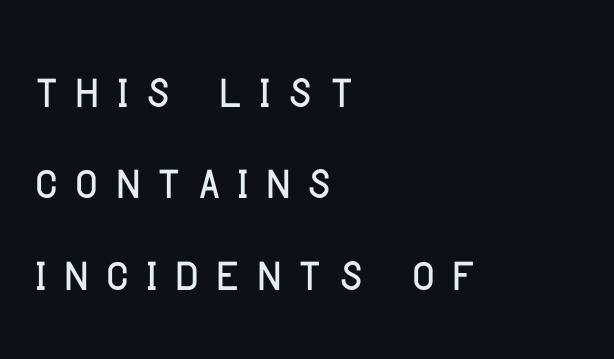
The image shows 63 px condensed sans-serif type, upright; set left-aligned, normal line spacing (1.45x), unusually wide letter spacing (+0.26 em), not underlined; low stroke contrast and a large x-height.
